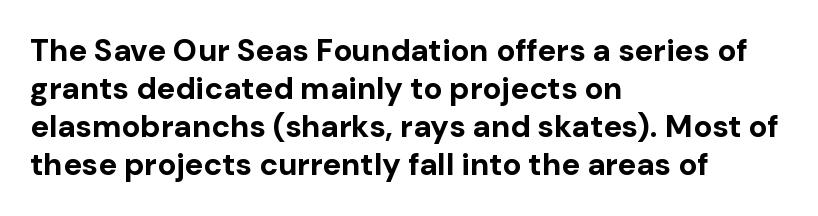
The image shows 31 px bold sans-serif type, upright; set left-aligned, line spacing 1.23x, normal letter spacing, not underlined; low stroke contrast and a medium x-height.
